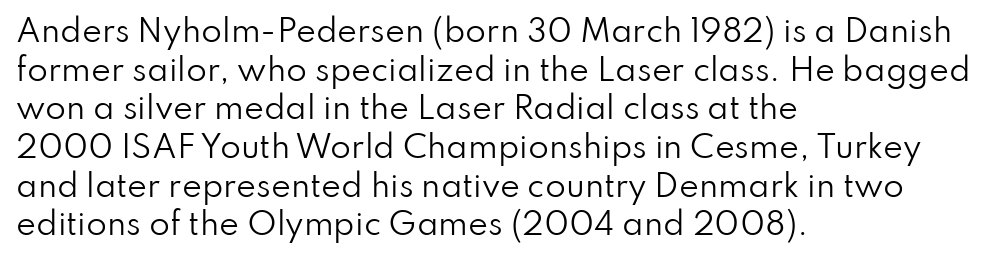
The typeface has the unassuming heft of standard copy or less. Is the block centered? No — it sits flush against the left margin. Tracking here is standard; glyphs follow each other at the usual distance. Notice how descenders clear the ascenders below comfortably — that's standard leading.
